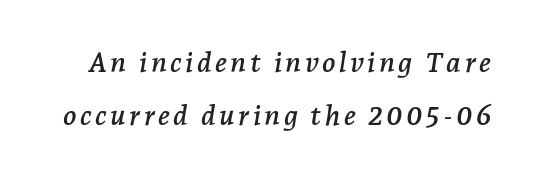
Q: Is the text italic (slanted)? A: Yes, it leans right by about 7 degrees.
Q: Is the typeface a serif or a sans-serif typeface? A: Serif.
Q: Is the text underlined? A: No.
Q: Width (condensed, normal, or wide)? A: Normal.
Q: Stroke contrast? A: Low.
Q: x-height? A: Medium.
Q: Monospaced? A: No.
